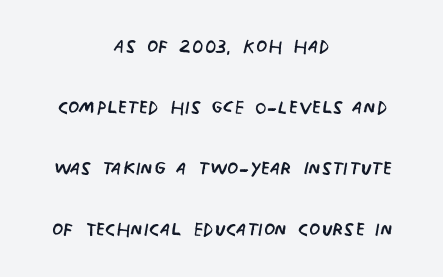
Weight: regular or lighter. The typesetter chose a symmetrical, centered arrangement here. The line-height multiplier appears high, well above default. This rendering features lettering with no underline. The gaps between neighbouring characters are ordinary and unremarkable.
